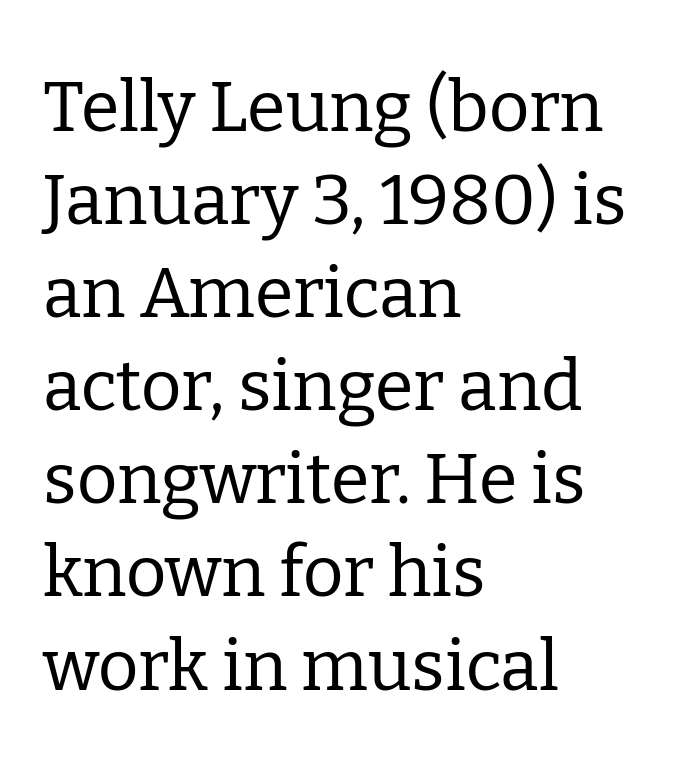
The lettering stays uniformly vertical, giving the passage a roman look. This is serif lettering, the kind often seen in printed books. Looks like regular typesetting: each glyph gets only the width it needs. Heft: none added — not bold. Horizontal bands of white between lines are of average thickness. The words here are not underlined.
